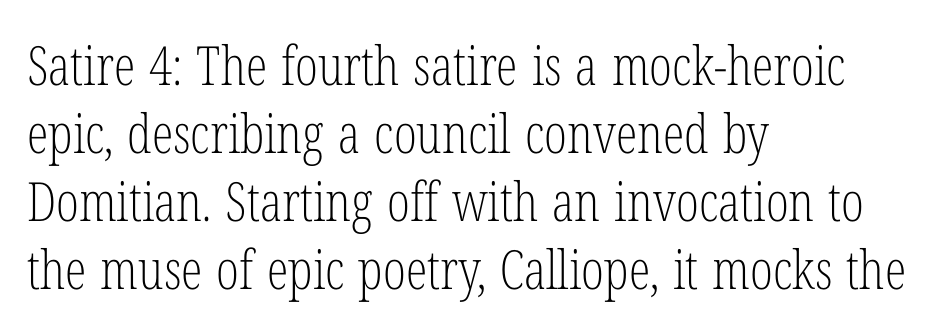
{"serif": "yes", "italic": "no", "bold": "no", "weight": "light", "width": "condensed", "stroke_contrast": "low", "x_height": "medium", "monospaced": "no", "underline": "no", "align": "left", "line_spacing": "normal", "line_spacing_ratio": 1.26, "letter_spacing": "normal", "letter_spacing_em": 0.0, "glyph_px": 54}
